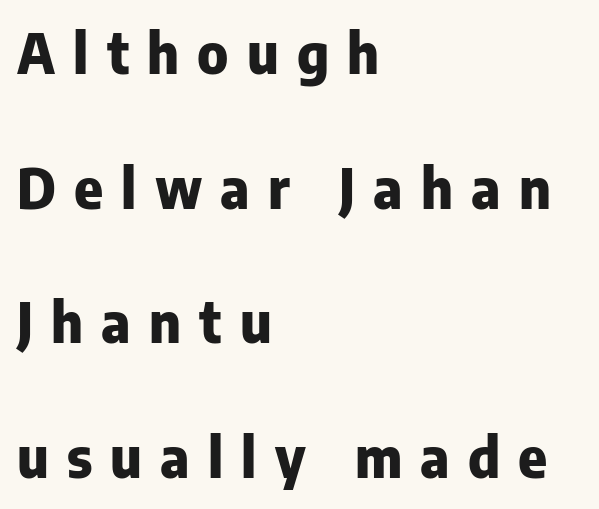
Does the copy run flush right? No — it runs flush left. Proportional: the letters do not fall into vertical columns. When letters stand straight like this, we call the style roman or upright. Is the letter spacing exaggerated? Yes — the characters are pushed far apart. In terms of leading, this rendering errs on the spacious side.
